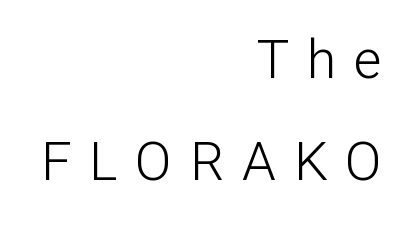
The image shows 54 px light sans-serif type, upright; set right-aligned, line spacing 1.89x, unusually wide letter spacing (+0.33 em), not underlined; low stroke contrast and a medium x-height.
